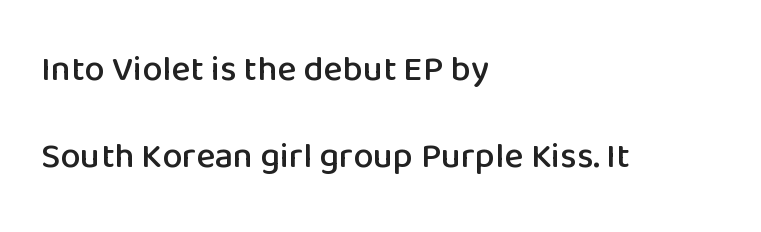
{"serif": "no", "italic": "no", "width": "normal", "stroke_contrast": "low", "x_height": "medium", "monospaced": "no", "underline": "no", "align": "left", "line_spacing": "loose", "line_spacing_ratio": 2.43, "letter_spacing": "normal", "letter_spacing_em": 0.0, "glyph_px": 36}
